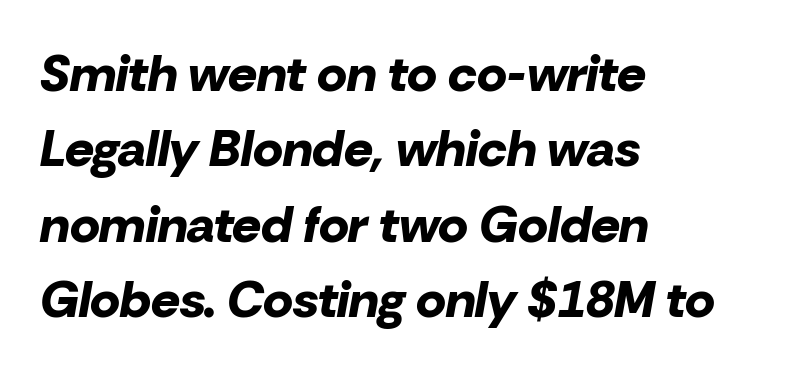
Q: Is the text bold? A: Yes.
Q: Is the text italic (slanted)? A: Yes, it leans right by about 10 degrees.
Q: Is the text underlined? A: No.
Q: How is the paragraph aligned? A: Left-aligned.
Q: Is the spacing between letters normal or unusually wide? A: Normal.
Q: Is the spacing between lines tight, normal or loose? A: Normal.
Q: Width (condensed, normal, or wide)? A: Normal.
Q: Stroke contrast? A: Low.
Q: x-height? A: Medium.
Q: Monospaced? A: No.
